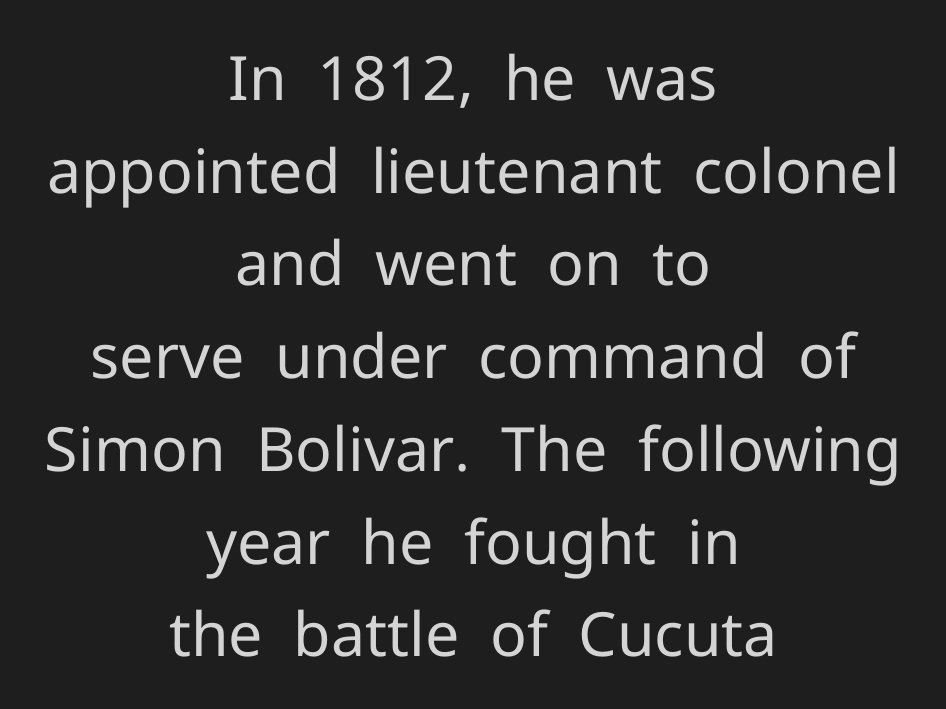
Q: Is the text bold? A: No.
Q: Is the text italic (slanted)? A: No, it is upright.
Q: Is the typeface a serif or a sans-serif typeface? A: Sans-serif.
Q: Is the text underlined? A: No.
Q: How is the paragraph aligned? A: Centered.
Q: Is the spacing between letters normal or unusually wide? A: Normal.
Q: Is the spacing between lines tight, normal or loose? A: Normal.
Q: Width (condensed, normal, or wide)? A: Normal.
Q: Stroke contrast? A: Low.
Q: x-height? A: Medium.
Q: Monospaced? A: No.
